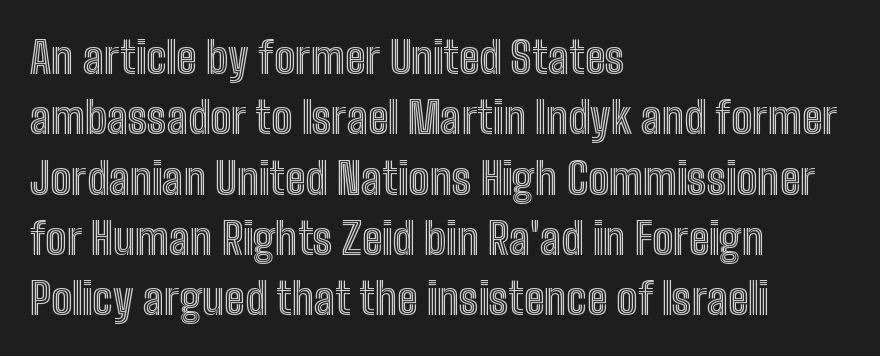
The image shows 44 px condensed type, upright; set left-aligned, normal line spacing (1.37x), normal letter spacing, not underlined; a medium x-height.
